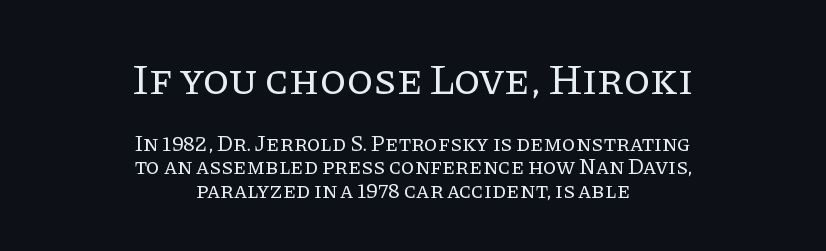
The image shows 43 px regular-weight serif type, upright; set centered, tight line spacing (1.06x), normal letter spacing, not underlined; the first (top) block is 1.95x larger; low stroke contrast and a large x-height.
